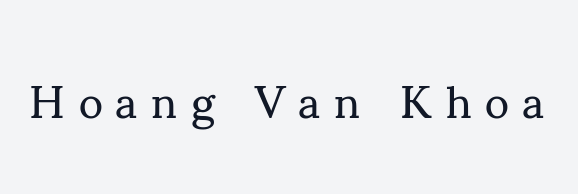
{"serif": "yes", "italic": "no", "bold": "no", "weight": "regular", "width": "normal", "stroke_contrast": "medium", "x_height": "small", "monospaced": "no", "underline": "no", "letter_spacing": "wide", "letter_spacing_em": 0.3, "glyph_px": 46}
